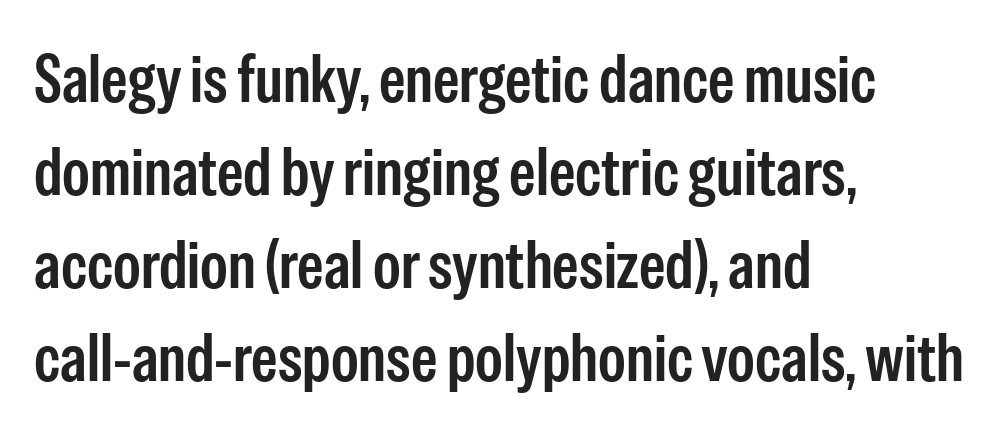
Notice how the passage keeps a crisp vertical edge on the left only. Decoration check: the copy has no underline. This sample uses a sans-serif face. Is this a fixed-width face? No — the glyphs have proportional, varying widths. The rendering keeps characters at their native spacing. Italic: no, the glyphs are upright roman.
